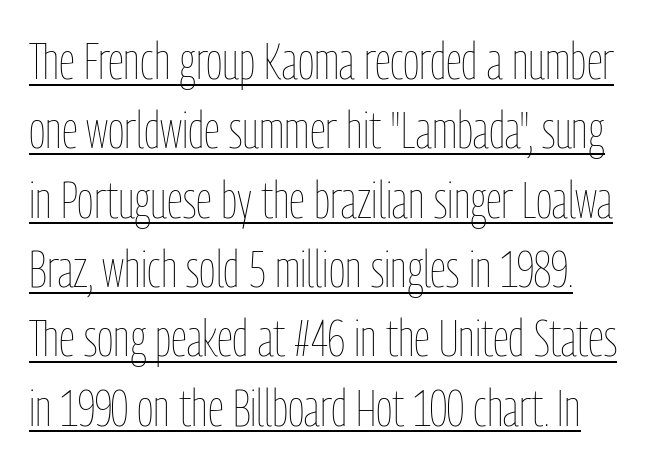
{"italic": "no", "bold": "no", "weight": "thin", "width": "condensed", "stroke_contrast": "low", "x_height": "medium", "monospaced": "no", "underline": "yes", "line_spacing": "normal", "line_spacing_ratio": 1.36, "letter_spacing": "normal", "letter_spacing_em": 0.0, "glyph_px": 51}
